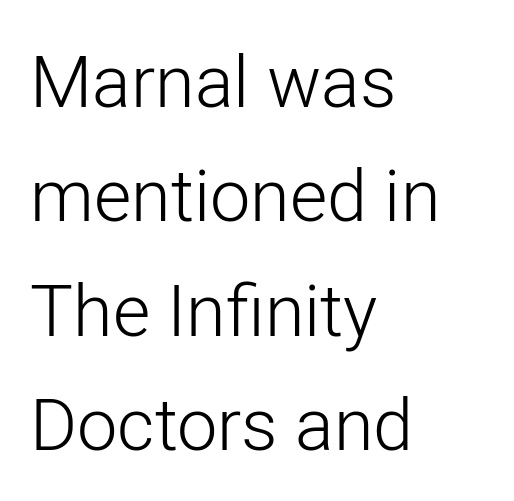
Q: Is the text bold? A: No.
Q: Is the text italic (slanted)? A: No, it is upright.
Q: Is the typeface a serif or a sans-serif typeface? A: Sans-serif.
Q: Is the text underlined? A: No.
Q: How is the paragraph aligned? A: Left-aligned.
Q: Is the spacing between letters normal or unusually wide? A: Normal.
Q: Is the spacing between lines tight, normal or loose? A: Normal.
Q: Width (condensed, normal, or wide)? A: Normal.
Q: Stroke contrast? A: Low.
Q: x-height? A: Medium.
Q: Monospaced? A: No.
